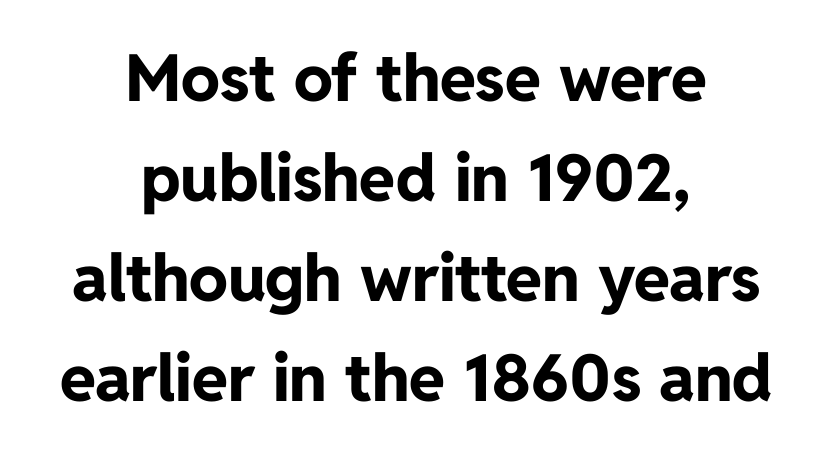
Typeset on center — no edge is straight. Words appear dense and cohesive because spacing is normal. Quick note: interline space is typical. A bare baseline throughout the passage. Notice how the stems are strictly vertical — no italics here.
